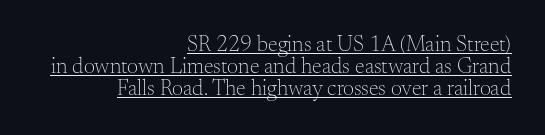
The image shows 22 px text type, upright; set right-aligned, tight line spacing (0.99x), normal letter spacing, underlined.
